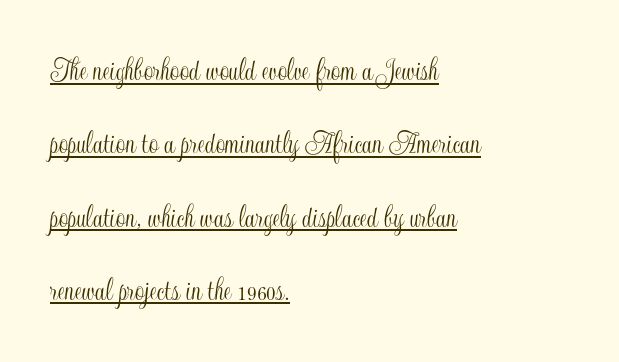
The specimen includes a rule beneath the text block's lines. In CSS terms this would be text-align: left. Regarding leading, the lines here are spaced well apart.
